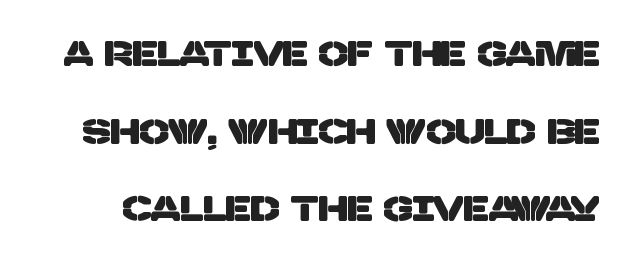
{"serif": "no", "width": "normal", "stroke_contrast": "low", "x_height": "large", "monospaced": "no", "underline": "no", "line_spacing": "loose", "line_spacing_ratio": 2.22, "letter_spacing": "normal", "letter_spacing_em": 0.0, "glyph_px": 35}
